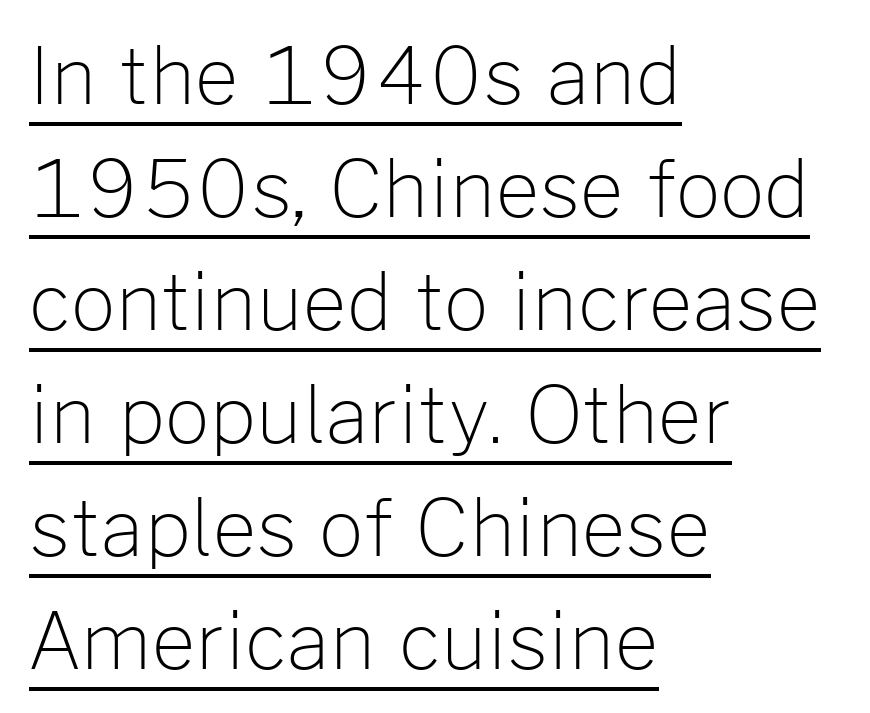
The image shows 78 px light sans-serif type, upright; set left-aligned, normal line spacing (1.45x), normal letter spacing, underlined; low stroke contrast and a medium x-height.
